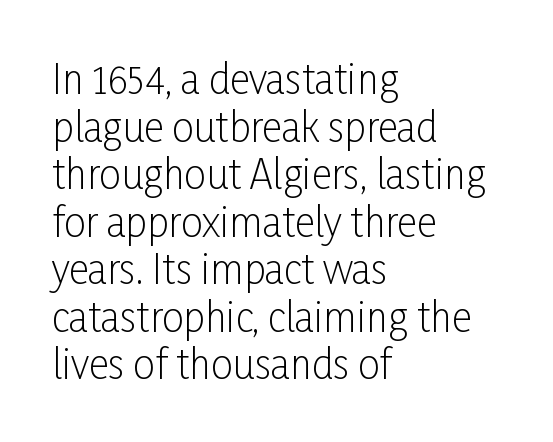
Q: Is the text bold? A: No.
Q: Is the text italic (slanted)? A: No, it is upright.
Q: Is the typeface a serif or a sans-serif typeface? A: Sans-serif.
Q: Is the text underlined? A: No.
Q: How is the paragraph aligned? A: Left-aligned.
Q: Is the spacing between letters normal or unusually wide? A: Normal.
Q: Width (condensed, normal, or wide)? A: Condensed.
Q: Stroke contrast? A: Low.
Q: x-height? A: Medium.
Q: Monospaced? A: No.
